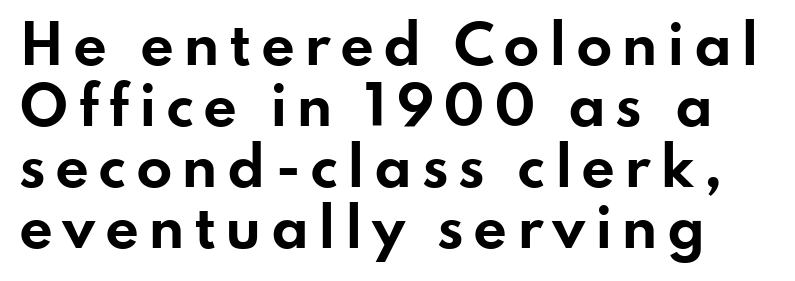
Q: Is the text bold? A: Yes.
Q: Is the text italic (slanted)? A: No, it is upright.
Q: Is the typeface a serif or a sans-serif typeface? A: Sans-serif.
Q: Is the text underlined? A: No.
Q: Is the spacing between lines tight, normal or loose? A: Tight.
Q: Width (condensed, normal, or wide)? A: Wide.
Q: Stroke contrast? A: Low.
Q: x-height? A: Small.
Q: Monospaced? A: No.
